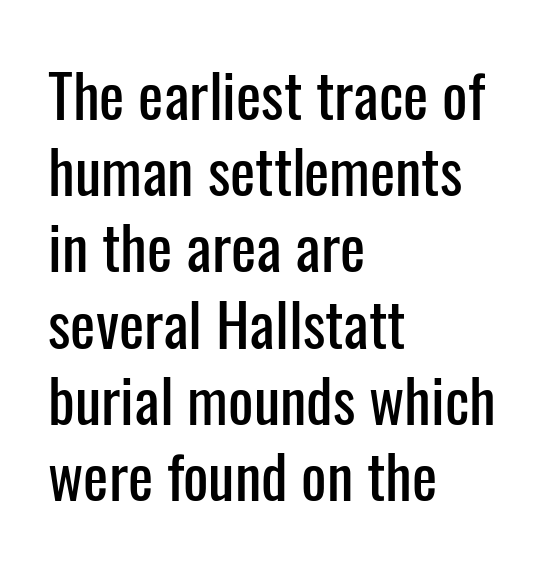
Q: Is the text italic (slanted)? A: No, it is upright.
Q: Is the typeface a serif or a sans-serif typeface? A: Sans-serif.
Q: Is the text underlined? A: No.
Q: How is the paragraph aligned? A: Left-aligned.
Q: Is the spacing between letters normal or unusually wide? A: Normal.
Q: Is the spacing between lines tight, normal or loose? A: Normal.
Q: Width (condensed, normal, or wide)? A: Condensed.
Q: Stroke contrast? A: Low.
Q: x-height? A: Medium.
Q: Monospaced? A: No.
